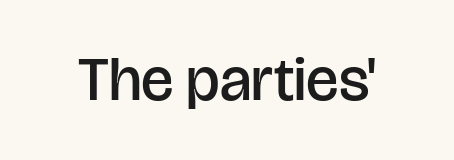
Words float on clear page, feet unadorned. A sans-serif font was chosen for this passage. What stands out about the letter spacing? Nothing — it is the standard amount. A typesetter would call this proportional, since set widths differ per character.
